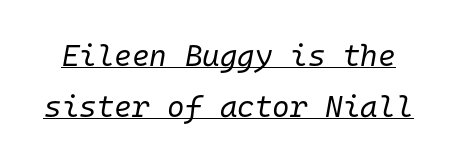
Weight: not bold — regular or lighter. In terms of posture, this sample is oblique. Looks like someone drew a line under every word here. The rendering keeps characters at their native spacing. Successive baselines arrive at the customary interval. The face used here is monospaced, like something from a code editor.
